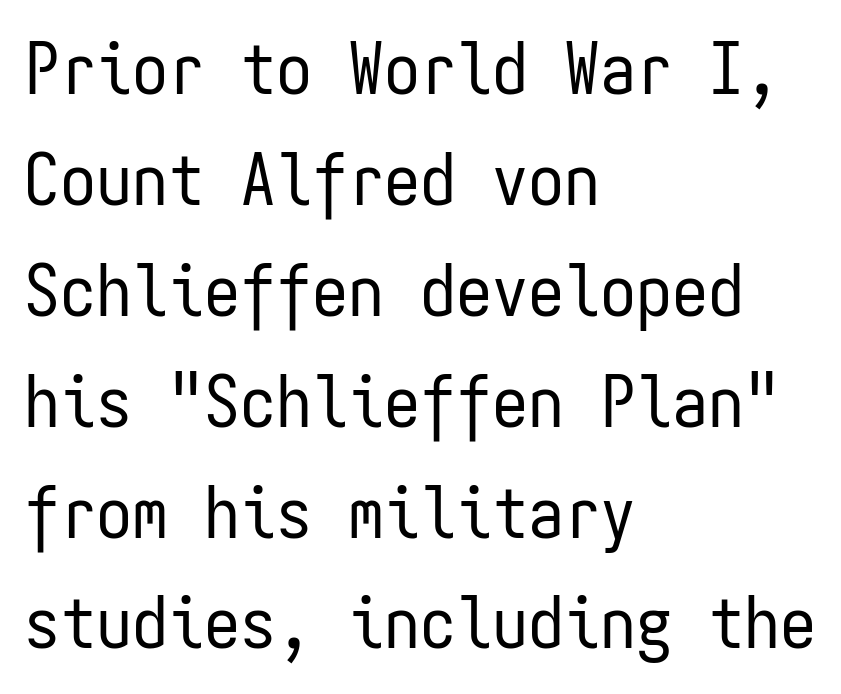
{"serif": "no", "italic": "no", "bold": "no", "weight": "regular", "width": "condensed", "stroke_contrast": "low", "x_height": "medium", "monospaced": "yes", "underline": "no", "align": "left", "line_spacing": "normal", "line_spacing_ratio": 1.54, "letter_spacing": "normal", "letter_spacing_em": 0.0, "glyph_px": 72}
